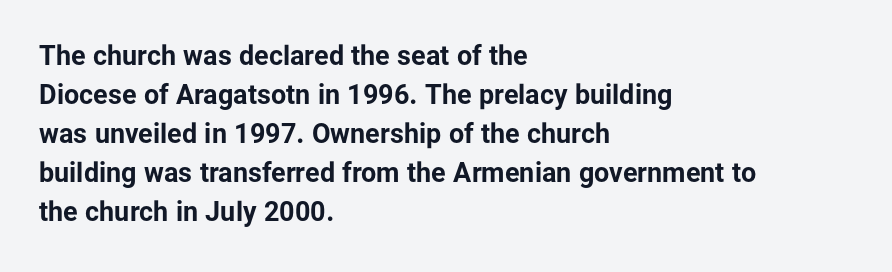
Line starts are locked; line ends wander. On the weight axis this lands at bold, roughly 700. Italic: no, the glyphs are upright roman. Glance below the letters and you will spot only blank space.
